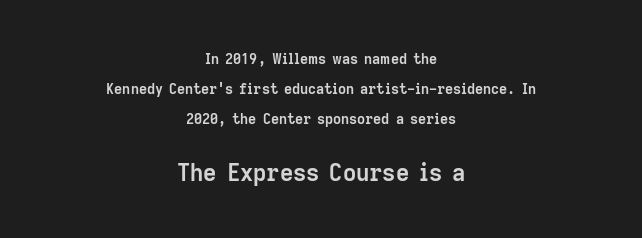
The image shows 23 px bold type, upright; set centered, loose line spacing (2.13x), normal letter spacing, not underlined; the second (bottom) block is 1.64x larger.
